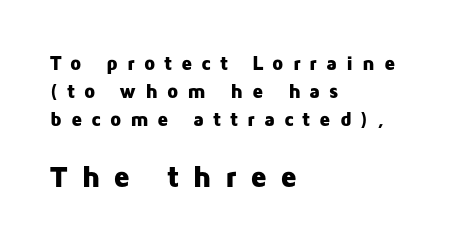
Casual observation: everything's shoved over to the left. Bare-footed words on every line. Vertically, the passage feels balanced, rows spaced as you'd expect. The passage shown is typeset with a sans-serif family. Tall strokes in this sample are plumb rather than angled. I'd describe the lettering as bold — thick and assertive.
